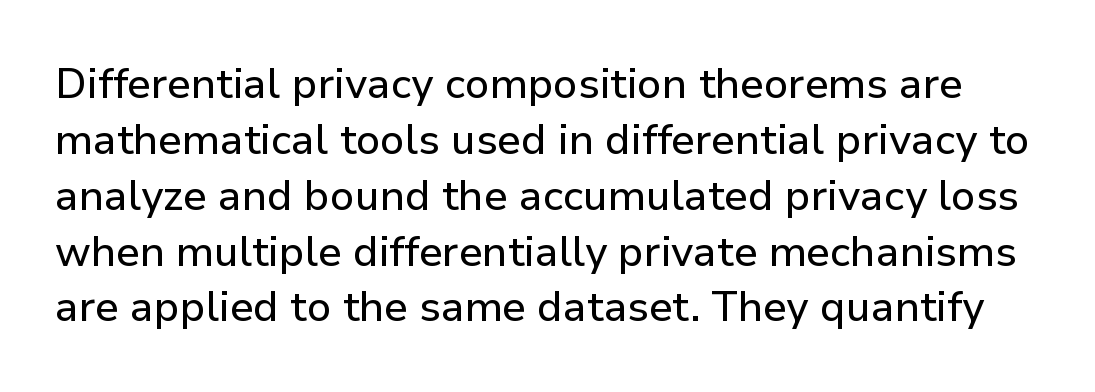
Q: Is the text italic (slanted)? A: No, it is upright.
Q: Is the typeface a serif or a sans-serif typeface? A: Sans-serif.
Q: Is the text underlined? A: No.
Q: Is the spacing between letters normal or unusually wide? A: Normal.
Q: Is the spacing between lines tight, normal or loose? A: Normal.
Q: Width (condensed, normal, or wide)? A: Normal.
Q: Stroke contrast? A: Low.
Q: x-height? A: Medium.
Q: Monospaced? A: No.
